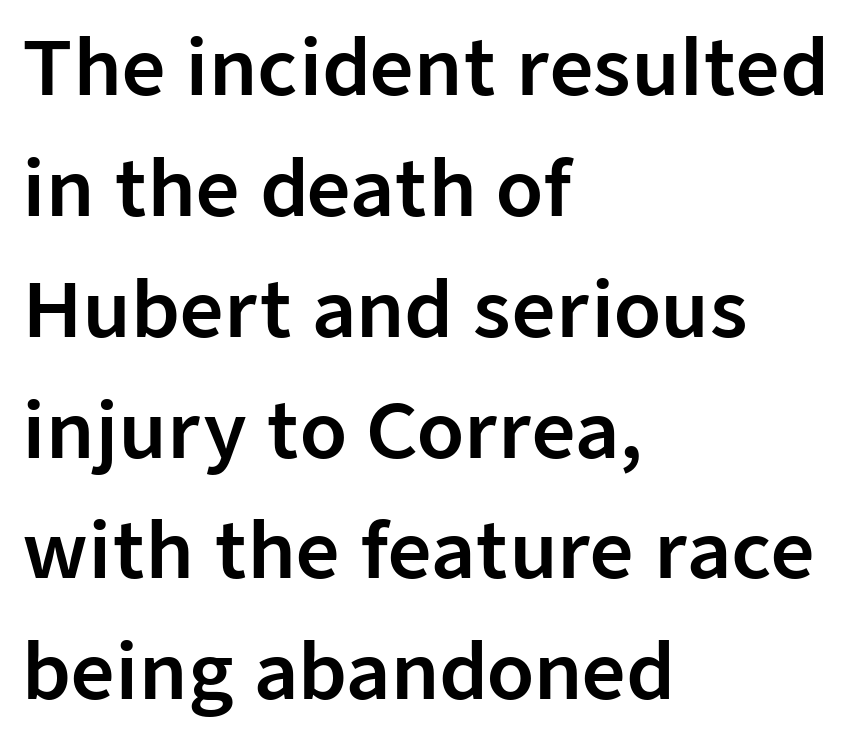
Has an underline been added? It has not. Is this a fixed-width face? No — the glyphs have proportional, varying widths. This sample uses a sans-serif face. If you measured baseline to baseline, you'd find a middling distance. Students, note that the glyphs here touch the page at normal intervals.
